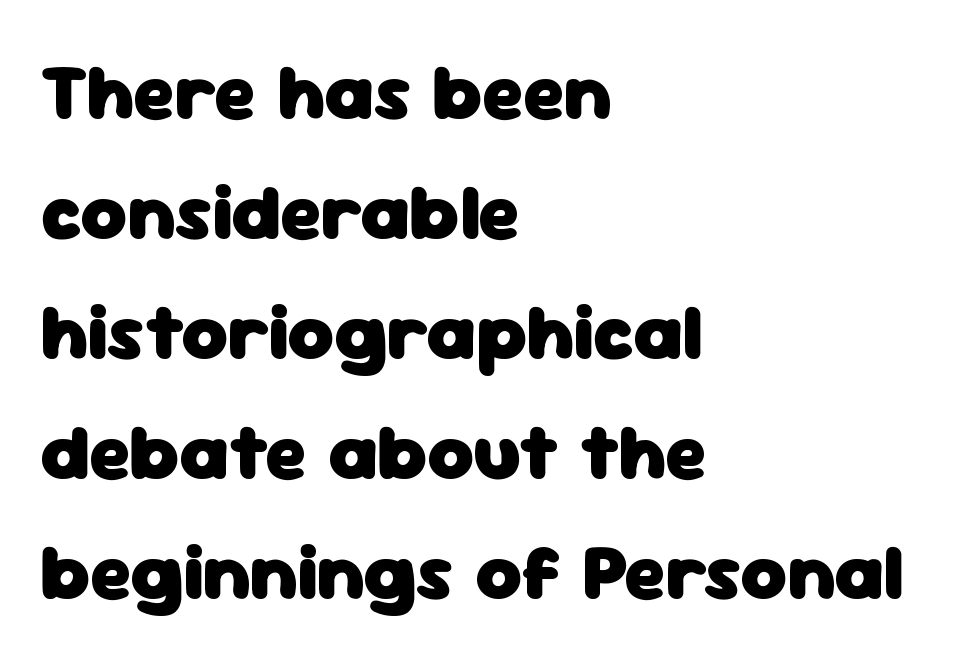
{"serif": "no", "italic": "no", "bold": "yes", "weight": "heavy", "width": "normal", "stroke_contrast": "low", "x_height": "medium", "monospaced": "no", "underline": "no", "align": "left", "line_spacing": "normal", "line_spacing_ratio": 1.52, "letter_spacing": "normal", "letter_spacing_em": 0.0, "glyph_px": 79}
